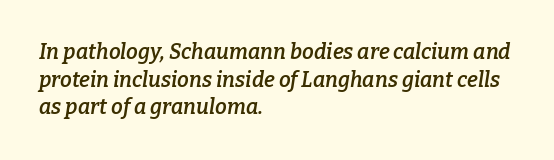
Q: Is the text bold? A: Semi-bold.
Q: Is the text italic (slanted)? A: Yes, it leans right by about 9 degrees.
Q: Is the text underlined? A: No.
Q: How is the paragraph aligned? A: Left-aligned.
Q: Is the spacing between letters normal or unusually wide? A: Normal.
Q: Is the spacing between lines tight, normal or loose? A: Normal.
